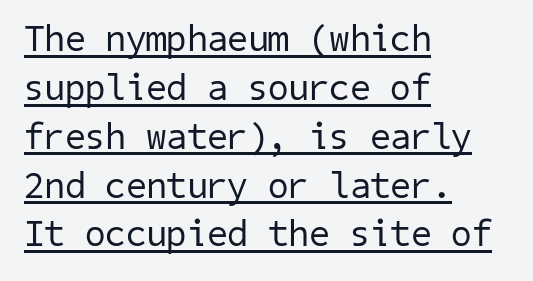
{"serif": "no", "bold": "no", "weight": "regular", "width": "normal", "stroke_contrast": "low", "x_height": "medium", "underline": "yes", "align": "left", "line_spacing": "normal", "line_spacing_ratio": 1.32, "letter_spacing": "normal", "letter_spacing_em": 0.0, "glyph_px": 37}
